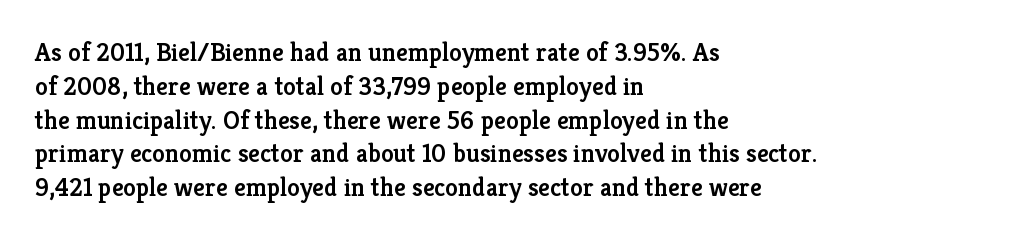
{"italic": "no", "bold": "semi", "underline": "no", "align": "left", "line_spacing": "normal", "line_spacing_ratio": 1.3, "letter_spacing": "normal", "letter_spacing_em": 0.0, "glyph_px": 26}
